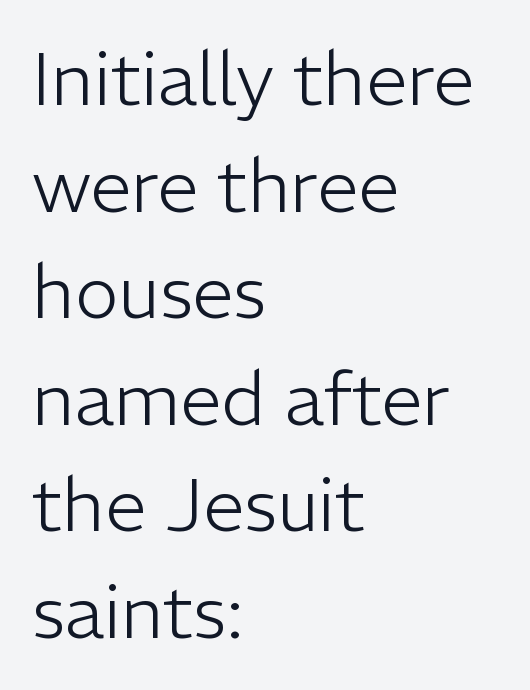
A typesetter would label this face a sans. The passage shown is typed in a proportional face where columns would drift. All the whitespace from short lines collects on the right. Type without underlining. The letters sit at their default tracking, neither squeezed nor spread.
